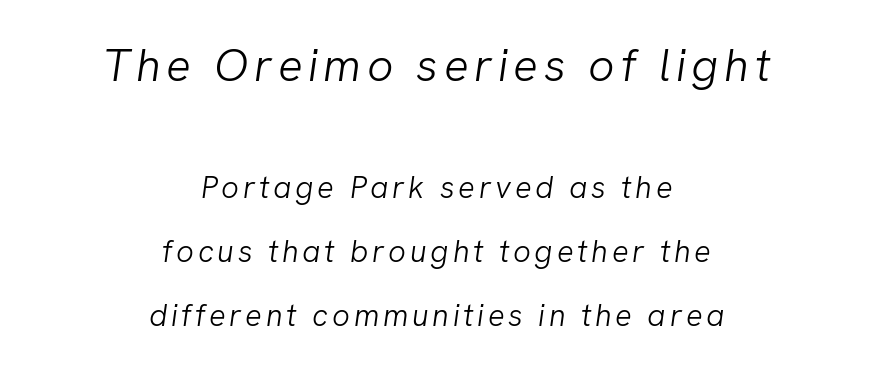
{"italic": "yes", "lean": "right", "slant_degrees": 8, "bold": "no", "weight": "light", "width": "normal", "stroke_contrast": "low", "x_height": "medium", "monospaced": "no", "underline": "no", "align": "center", "line_spacing": "loose", "line_spacing_ratio": 2.07, "larger_block": "first", "size_ratio": 1.48, "glyph_px": 46}
